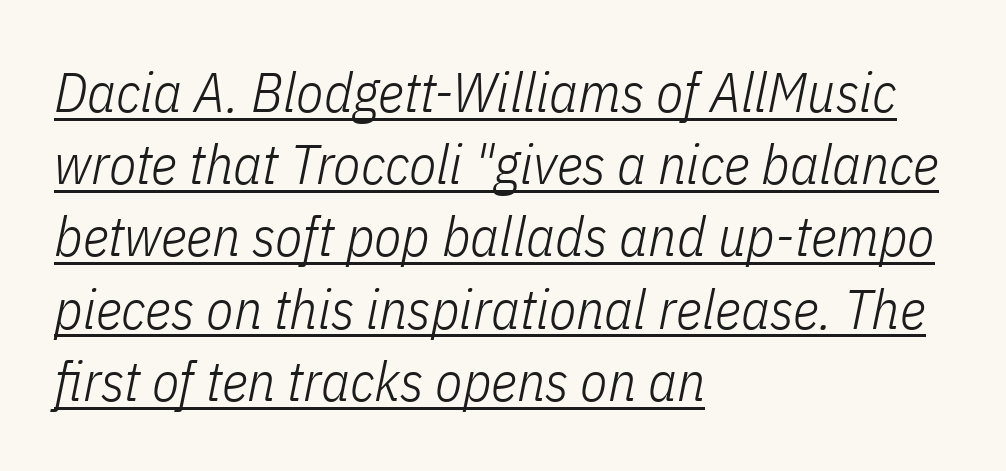
Q: Is the text bold? A: No.
Q: Is the text italic (slanted)? A: Yes, it leans right by about 11 degrees.
Q: Is the text underlined? A: Yes.
Q: How is the paragraph aligned? A: Left-aligned.
Q: Is the spacing between letters normal or unusually wide? A: Normal.
Q: Is the spacing between lines tight, normal or loose? A: Normal.
Q: Width (condensed, normal, or wide)? A: Condensed.
Q: Stroke contrast? A: Low.
Q: x-height? A: Medium.
Q: Monospaced? A: No.
